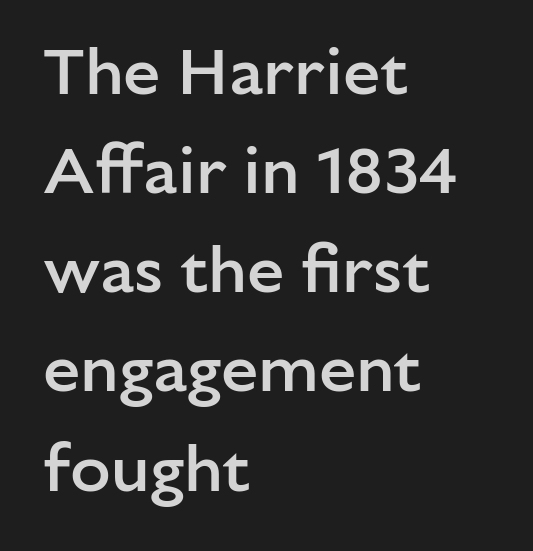
{"serif": "no", "italic": "no", "bold": "semi", "weight": "semibold", "width": "normal", "stroke_contrast": "low", "x_height": "medium", "monospaced": "no", "underline": "no", "align": "left", "line_spacing": "normal", "line_spacing_ratio": 1.48, "letter_spacing": "normal", "letter_spacing_em": 0.0, "glyph_px": 67}
